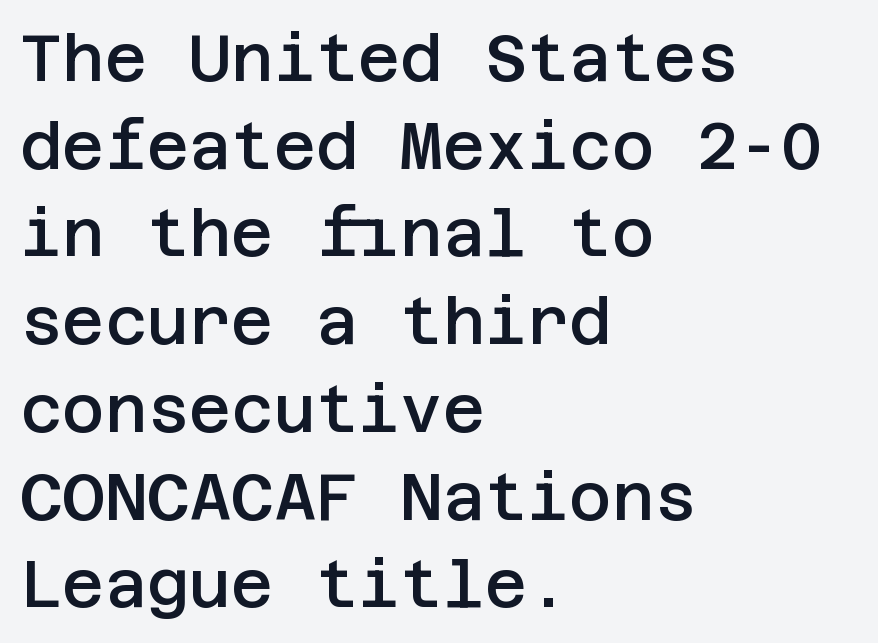
Which margin do the lines hug? The left one — the right edge is uneven. Leading matches the norm, producing a regular column. How heavy is the stroke? Medium-heavy — a semibold, shy of bold. The tracking reads as untouched default to a designer's eye. Regarding serifs, this sample does without them.
